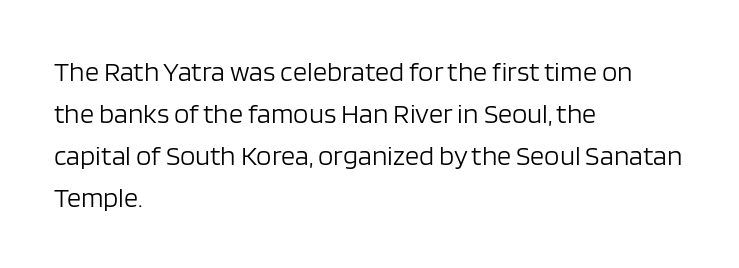
The ragged edge is on the right, which tells us the setting is flush left. Each letter keeps its own natural width here, so spacing adapts to shape. You can tell it's not italic because the verticals are truly vertical. The words here are not underlined. What's the leading like? Ordinary, nothing unusual.
